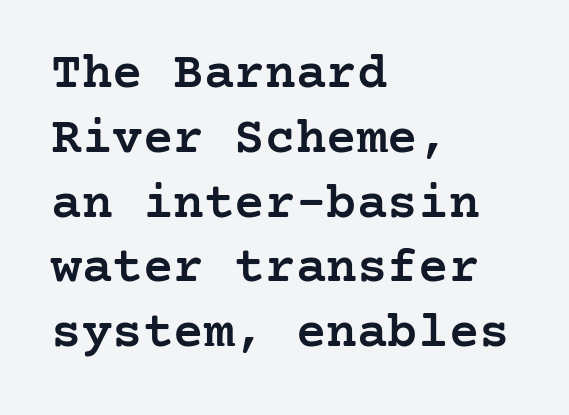
The sample has been set in demibold, a notch under bold. The lettering stays uniformly vertical, giving the passage a roman look. Inter-character spacing is left at the font's built-in metrics. Glance below the letters and you will spot only blank space. The rendering shows small feet on the letterforms — a serif design.
